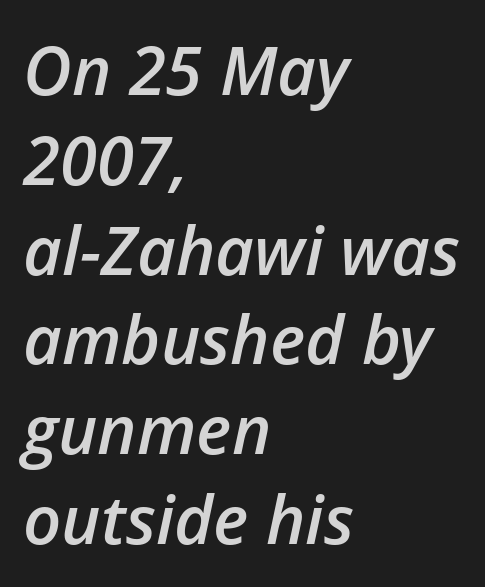
The image shows 67 px semibold type, italic (leaning right); set left-aligned, normal line spacing (1.34x), normal letter spacing, not underlined; low stroke contrast and a medium x-height.
